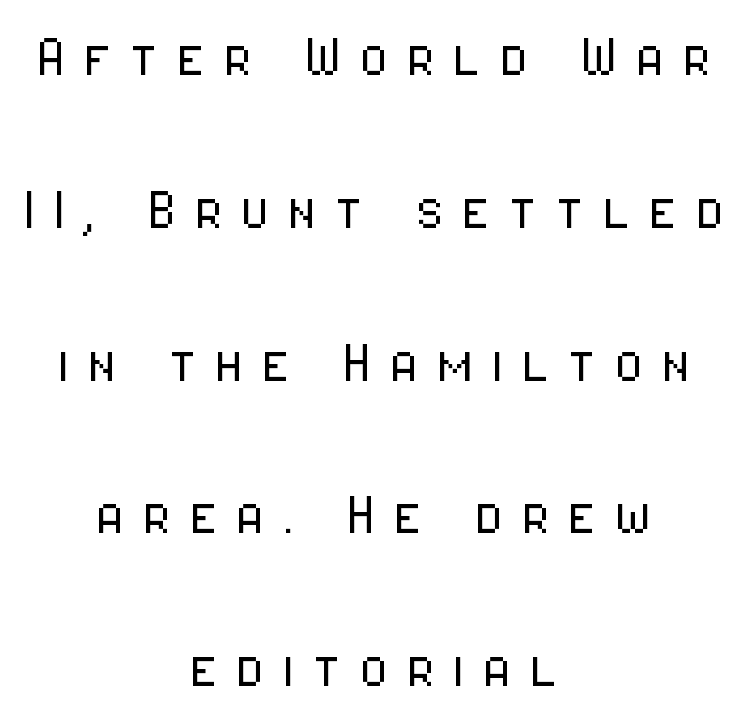
{"serif": "no", "italic": "no", "bold": "no", "weight": "light", "width": "condensed", "stroke_contrast": "low", "x_height": "medium", "monospaced": "no", "underline": "no", "align": "center", "line_spacing": "loose", "line_spacing_ratio": 2.28, "letter_spacing": "wide", "letter_spacing_em": 0.26, "glyph_px": 67}
